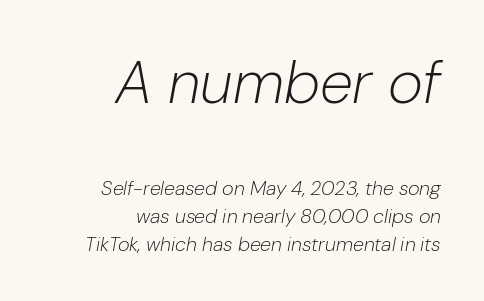
{"italic": "yes", "lean": "right", "slant_degrees": 10, "bold": "no", "weight": "light", "width": "normal", "stroke_contrast": "low", "x_height": "medium", "monospaced": "no", "underline": "no", "align": "right", "line_spacing": "normal", "line_spacing_ratio": 1.4, "letter_spacing": "normal", "letter_spacing_em": 0.0, "larger_block": "first", "size_ratio": 3.0, "glyph_px": 60}
